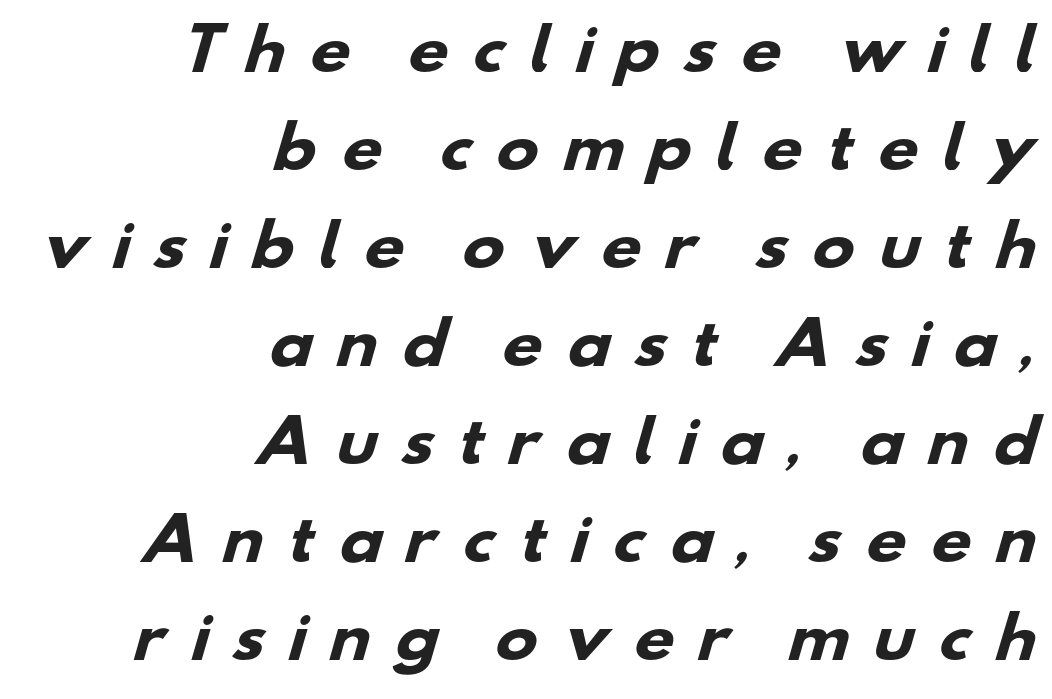
{"serif": "no", "bold": "yes", "weight": "heavy", "width": "wide", "stroke_contrast": "low", "x_height": "small", "monospaced": "no", "underline": "no", "align": "right", "line_spacing_ratio": 1.72, "letter_spacing": "wide", "letter_spacing_em": 0.39, "glyph_px": 57}
